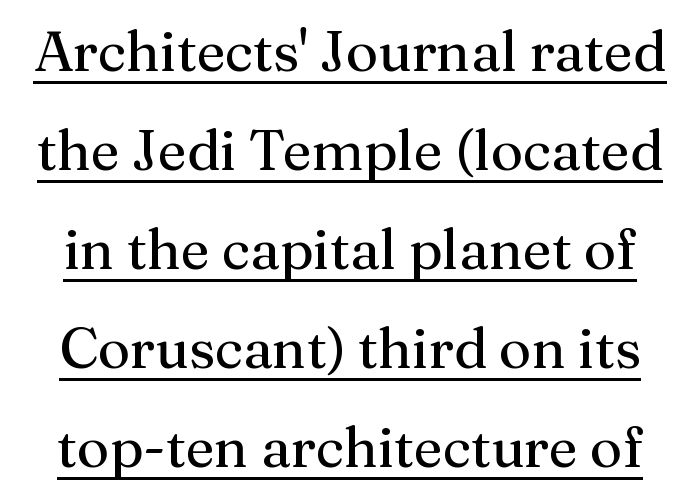
{"serif": "yes", "italic": "no", "bold": "no", "weight": "regular", "width": "normal", "stroke_contrast": "medium", "x_height": "medium", "monospaced": "no", "underline": "yes", "line_spacing_ratio": 1.77, "letter_spacing": "normal", "letter_spacing_em": 0.0, "glyph_px": 56}
